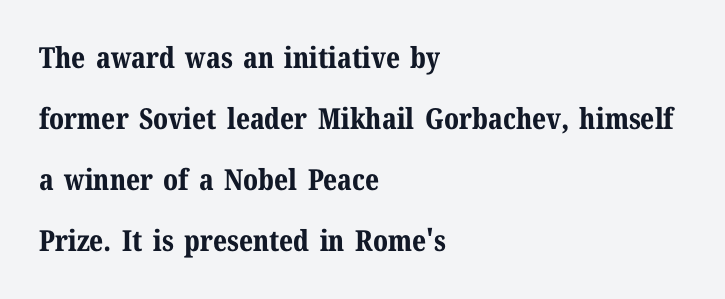
The line-height multiplier appears high, well above default. The rendering uses natural spacing where letterforms have individual widths. In terms of posture, this sample is upright. Note: serifs present on the glyphs. Words float on clear page, feet unadorned. Every row of glyphs begins at an identical x-position on the left.
